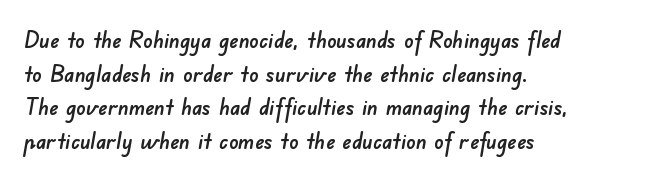
{"underline": "no", "align": "left", "line_spacing": "normal", "line_spacing_ratio": 1.46, "letter_spacing": "normal", "letter_spacing_em": 0.0, "glyph_px": 23}
